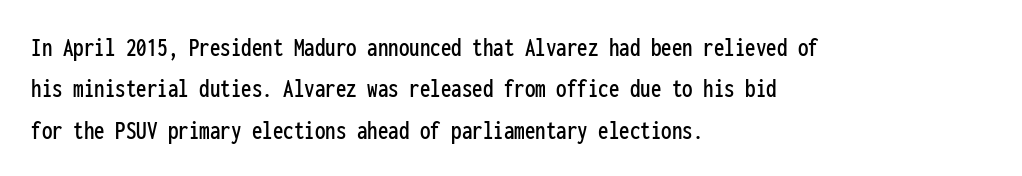
{"serif": "no", "italic": "no", "width": "condensed", "stroke_contrast": "low", "x_height": "medium", "monospaced": "yes", "underline": "no", "align": "left", "line_spacing": "normal", "line_spacing_ratio": 1.48, "letter_spacing": "normal", "letter_spacing_em": 0.0, "glyph_px": 28}
